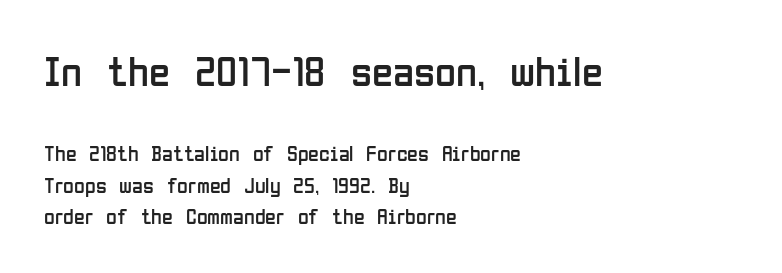
{"serif": "no", "italic": "no", "bold": "no", "weight": "regular", "width": "condensed", "stroke_contrast": "low", "x_height": "medium", "monospaced": "no", "underline": "no", "align": "left", "line_spacing": "normal", "line_spacing_ratio": 1.42, "letter_spacing": "normal", "letter_spacing_em": 0.0, "larger_block": "first", "size_ratio": 1.95, "glyph_px": 43}
